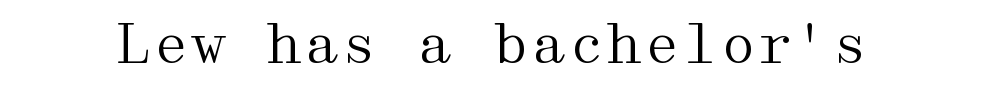
Q: Is the text bold? A: No.
Q: Is the text italic (slanted)? A: No, it is upright.
Q: Is the typeface a serif or a sans-serif typeface? A: Serif.
Q: Is the text underlined? A: No.
Q: Is the spacing between letters normal or unusually wide? A: Normal.
Q: Width (condensed, normal, or wide)? A: Wide.
Q: Stroke contrast? A: Medium.
Q: x-height? A: Medium.
